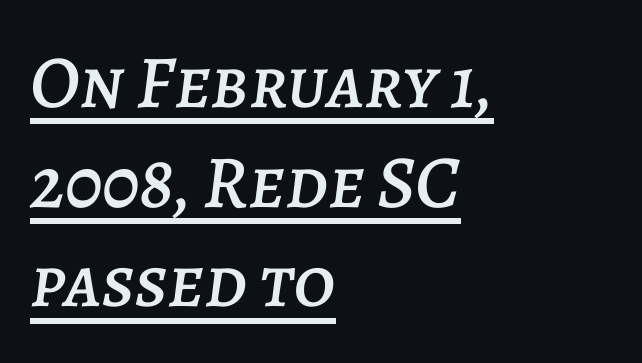
The letters sit at their default tracking, neither squeezed nor spread. When letters slant like this, we call the style italic. Rows of type keep a routine distance in the vertical direction. These lines stack with their left ends in a neat column. The letters advance in unequal steps, a hallmark of proportional type. The specimen includes a rule beneath the text block's lines.
